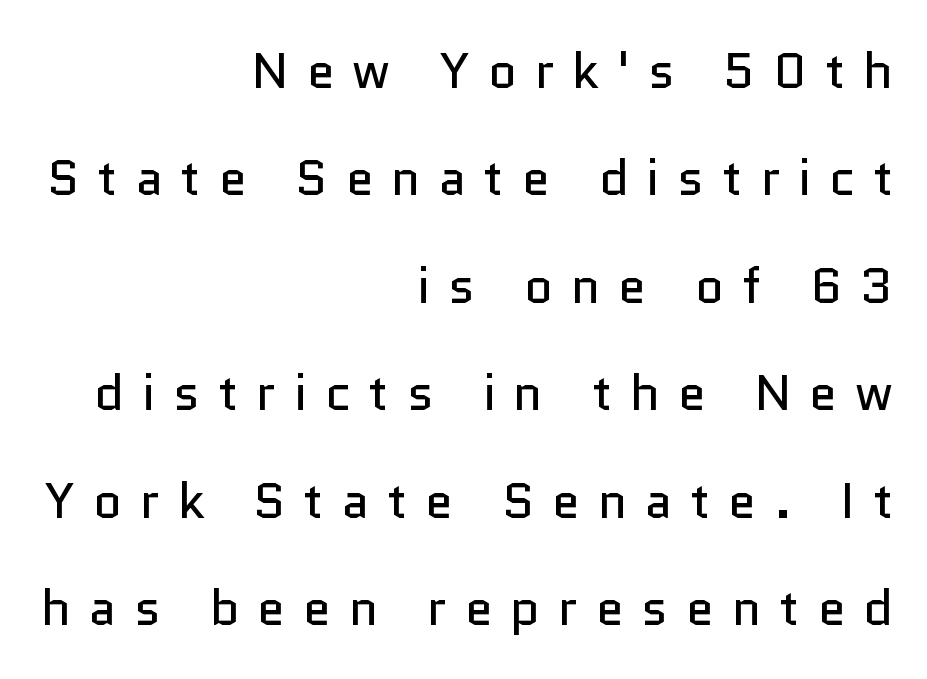
Observe the wide spacing: letters keep a clear distance from each other. The passage shown is typed in a proportional face where columns would drift. Check under the words: just untouched page. All the whitespace from short lines collects on the left. Is this a sans? Yes — the strokes have no serifs. You can tell it's not italic because the verticals are truly vertical.
